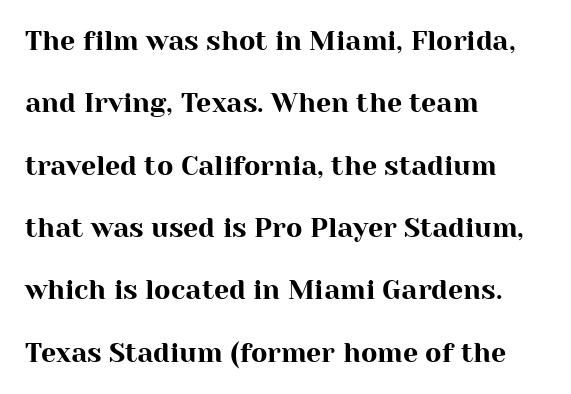
Q: Is the text italic (slanted)? A: No, it is upright.
Q: Is the text underlined? A: No.
Q: How is the paragraph aligned? A: Left-aligned.
Q: Is the spacing between letters normal or unusually wide? A: Normal.
Q: Is the spacing between lines tight, normal or loose? A: Loose.
